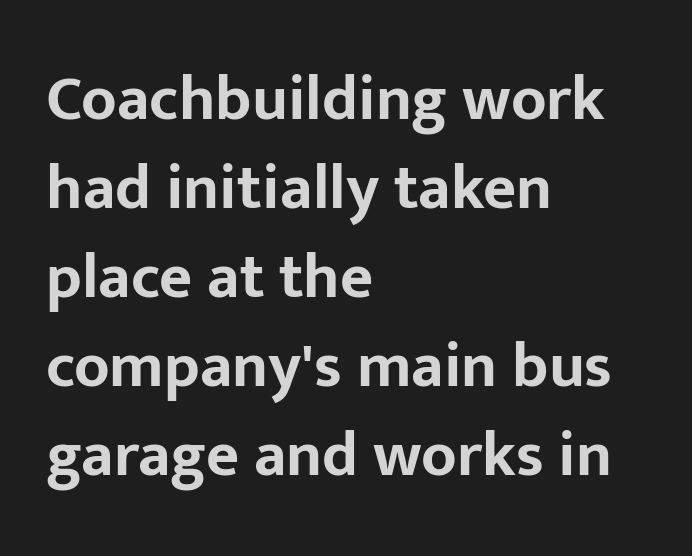
The image shows 64 px bold sans-serif type, upright; set left-aligned, normal line spacing (1.39x), normal letter spacing, not underlined; low stroke contrast and a medium x-height.
